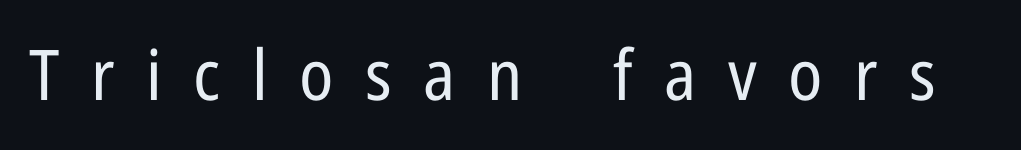
{"serif": "no", "italic": "no", "bold": "no", "weight": "regular", "width": "condensed", "stroke_contrast": "low", "x_height": "medium", "monospaced": "no", "underline": "no", "letter_spacing": "wide", "letter_spacing_em": 0.45, "glyph_px": 70}
